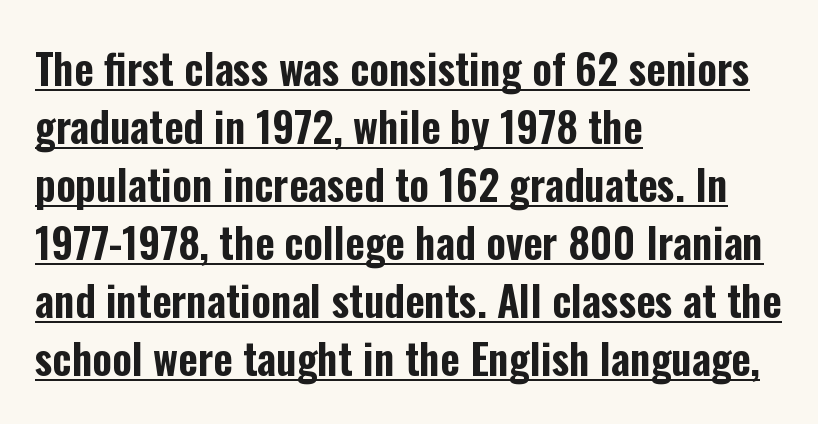
This sample has the flowing, uneven cadence of proportional lettering. The ragged edge is on the right, which tells us the setting is flush left. In designer terms, the underline attribute is active on this setting. Characters follow at the spacing the type designer built in. Quick note: interline space is typical. Typographically, this falls in the sans-serif category.
